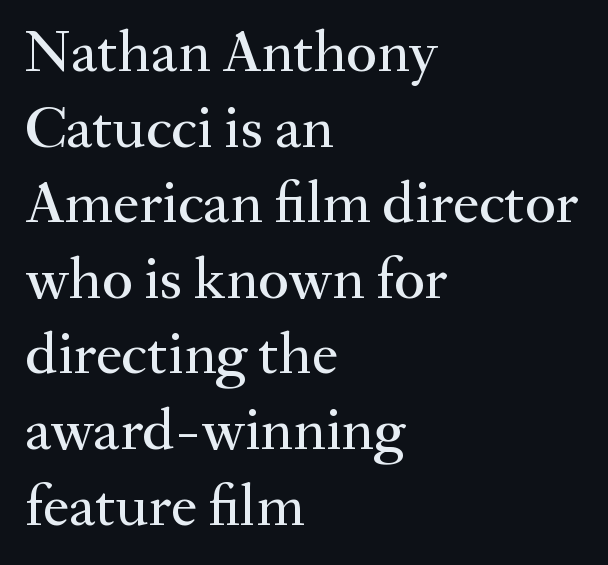
{"serif": "yes", "italic": "no", "width": "normal", "stroke_contrast": "medium", "x_height": "small", "monospaced": "no", "underline": "no", "align": "left", "line_spacing": "normal", "line_spacing_ratio": 1.26, "letter_spacing": "normal", "letter_spacing_em": 0.0, "glyph_px": 60}
